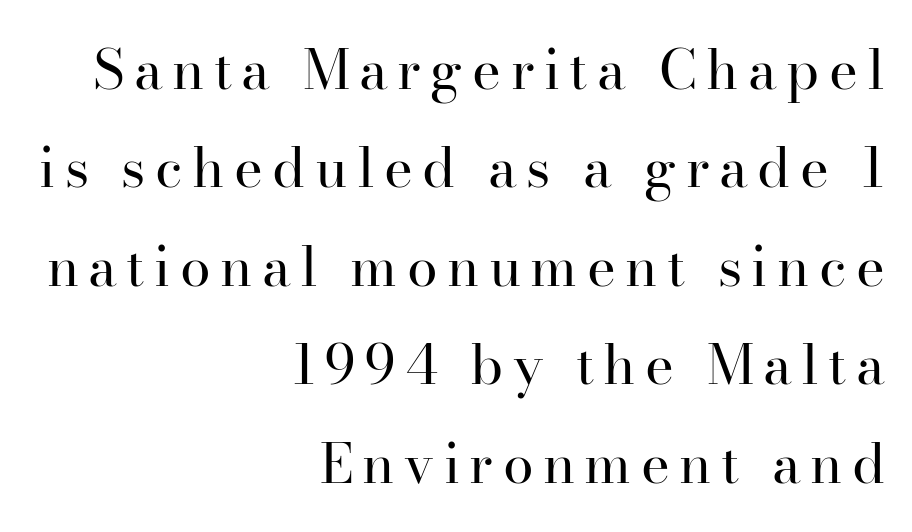
The image shows 55 px regular-weight serif type, upright; set right-aligned, line spacing 1.79x, not underlined; high stroke contrast and a small x-height.
